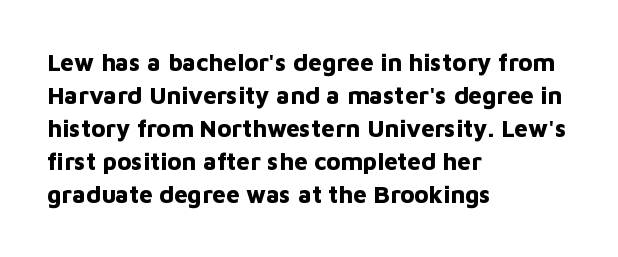
These lines keep a tight, regular rhythm from letter to letter. Heavy-handed strokes throughout: this text is bold. A normal amount of white space separates one row of letters from the next. The font's upright variant was chosen for this text. The string is rendered with underlining switched off. Which margin do the lines hug? The left one — the right edge is uneven.
